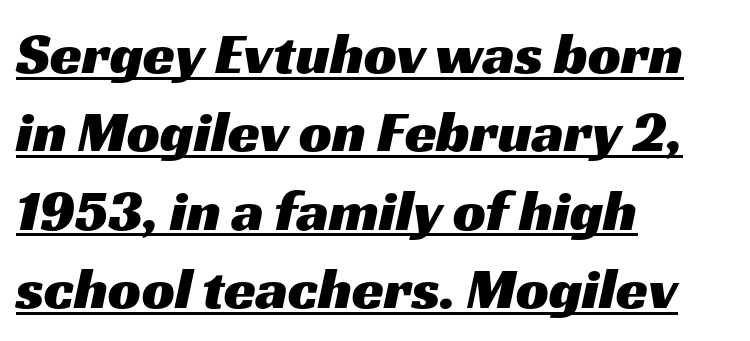
The words here are underlined. Caption: standard tracking, unaltered. The rag falls on the right side of this text block. The designer left line spacing at the default.
